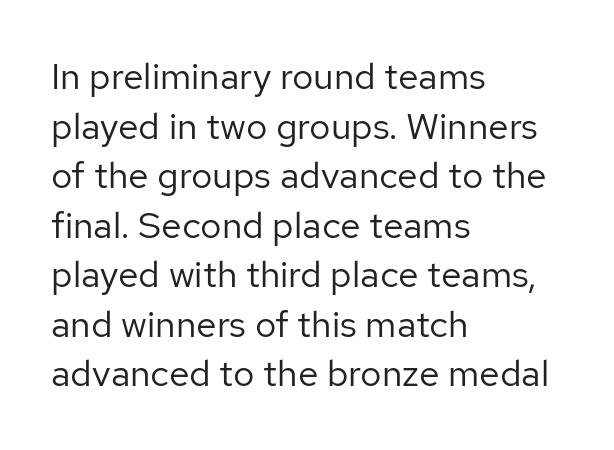
The image shows 37 px regular-weight sans-serif type, upright; set left-aligned, normal line spacing (1.34x), normal letter spacing, not underlined; low stroke contrast and a medium x-height.
